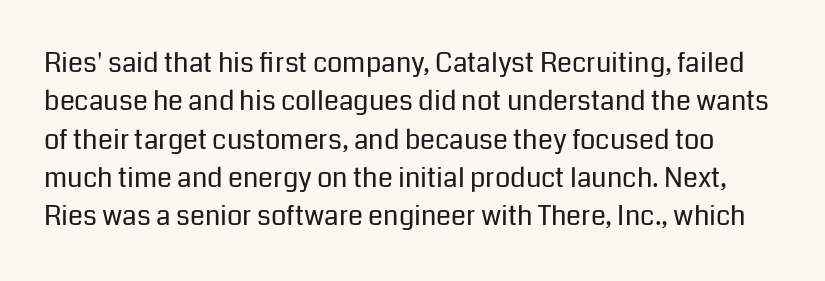
Q: Is the text bold? A: No.
Q: Is the text italic (slanted)? A: No, it is upright.
Q: Is the text underlined? A: No.
Q: Is the spacing between letters normal or unusually wide? A: Normal.
Q: Is the spacing between lines tight, normal or loose? A: Normal.
